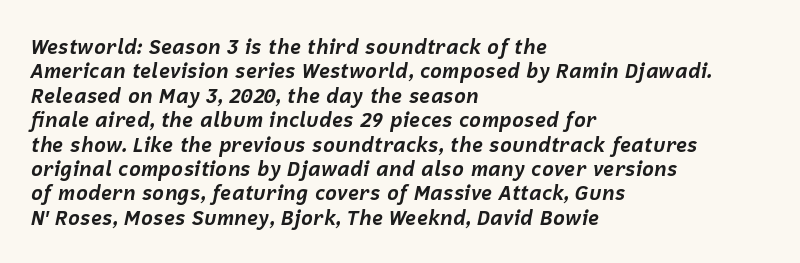
What weight is shown? A full bold with thick strokes. It's the slanting kind of type. Short note: letters normally spaced. If you drew a ruler down the left edge, every line would touch it. The words here are not underlined.
